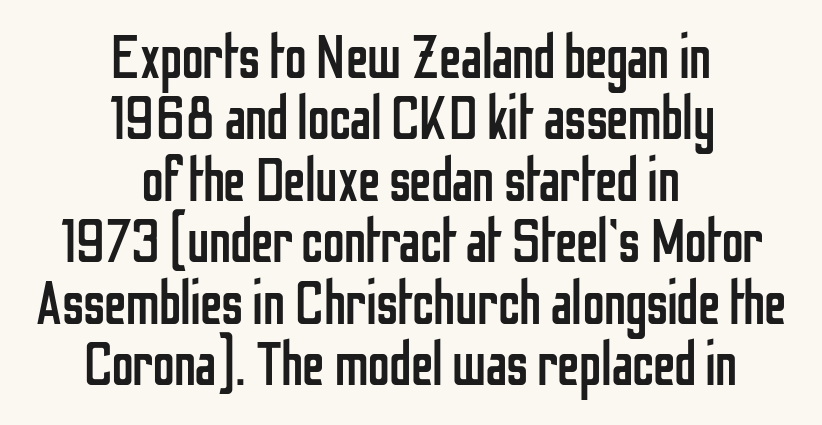
The image shows 62 px regular-weight, condensed sans-serif type, upright; set centered, tight line spacing (0.99x), normal letter spacing, not underlined; low stroke contrast and a medium x-height.
